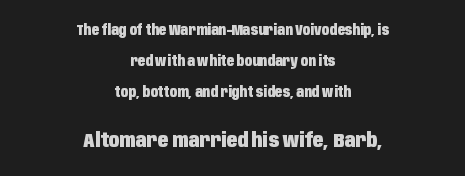
Tall strokes in this sample are plumb rather than angled. The baseline area is clear. Is the block centered? Yes — each line is placed symmetrically about the middle. Reading down the column, the eye jumps a long way to each next line. The gaps between neighbouring characters are ordinary and unremarkable. The following chunk of copy outweighs the initial chunk in type size.
